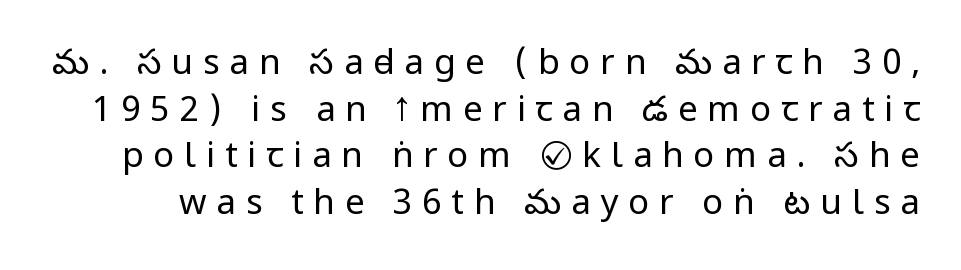
Are there feet on the stems? There aren't — it's a sans. The letters stand straight up with perfectly vertical stems. Is this a heavy cut? Hardly; it is regular or lighter. Summary of vertical rhythm: regular, with standard interline spacing. Here the glyphs are tracked loosely, breaking word shapes into spaced letters.
